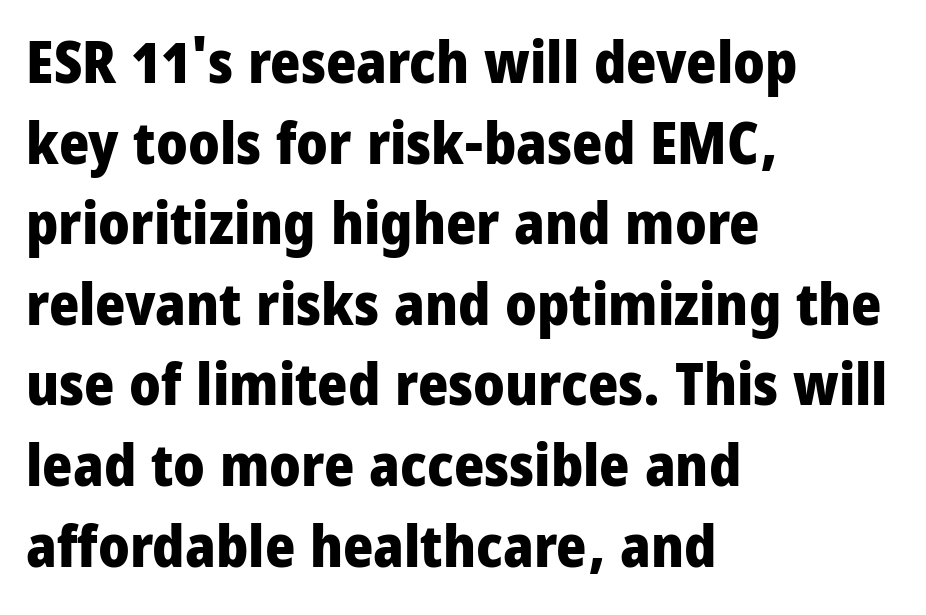
The image shows 58 px heavy, condensed sans-serif type, upright; set left-aligned, normal line spacing (1.39x), normal letter spacing, not underlined; low stroke contrast and a large x-height.
